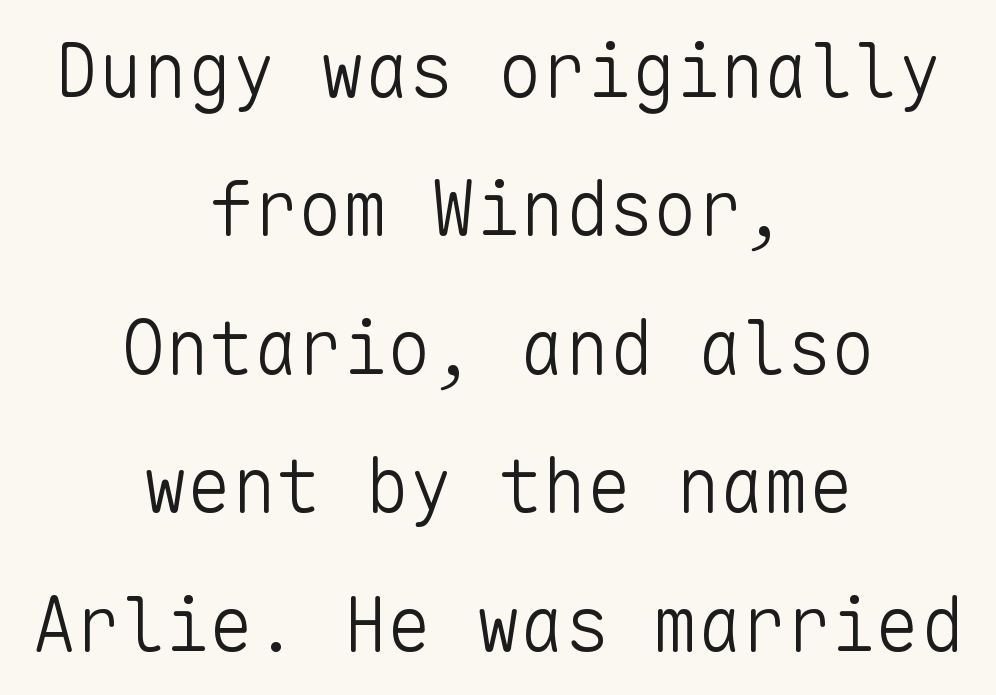
The image shows 74 px light sans-serif type, upright, monospaced; set centered, line spacing 1.87x, normal letter spacing, not underlined; low stroke contrast and a medium x-height.
